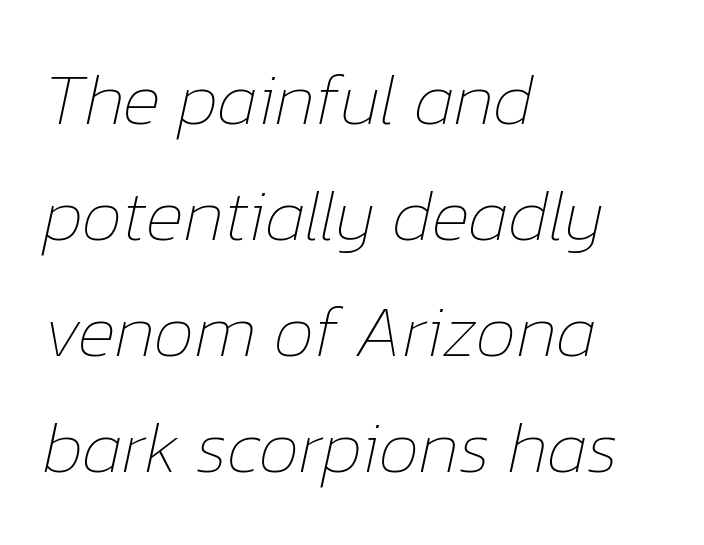
Q: Is the text bold? A: No.
Q: Is the text italic (slanted)? A: Yes, it leans right by about 12 degrees.
Q: Is the text underlined? A: No.
Q: How is the paragraph aligned? A: Left-aligned.
Q: Is the spacing between letters normal or unusually wide? A: Normal.
Q: Is the spacing between lines tight, normal or loose? A: Normal.
Q: Width (condensed, normal, or wide)? A: Normal.
Q: Stroke contrast? A: Low.
Q: x-height? A: Medium.
Q: Monospaced? A: No.
